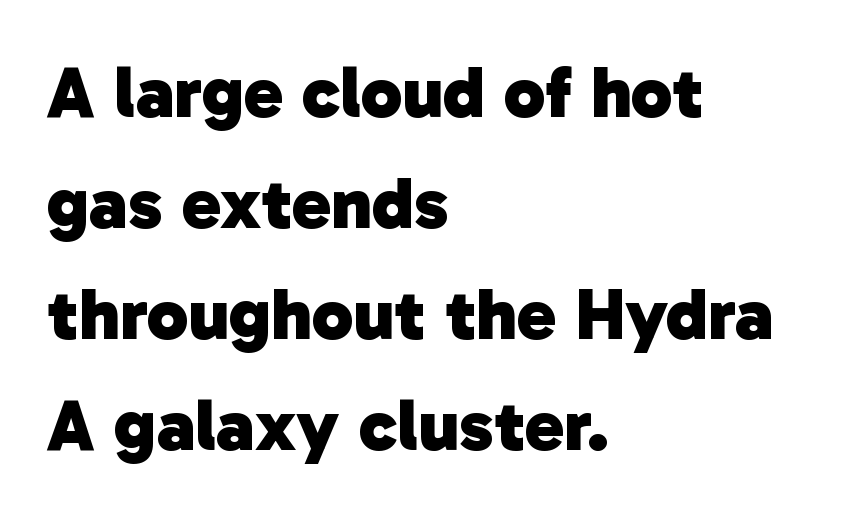
Q: Is the text bold? A: Yes.
Q: Is the typeface a serif or a sans-serif typeface? A: Sans-serif.
Q: Is the text underlined? A: No.
Q: How is the paragraph aligned? A: Left-aligned.
Q: Is the spacing between letters normal or unusually wide? A: Normal.
Q: Is the spacing between lines tight, normal or loose? A: Normal.
Q: Width (condensed, normal, or wide)? A: Normal.
Q: Stroke contrast? A: Low.
Q: x-height? A: Medium.
Q: Monospaced? A: No.
